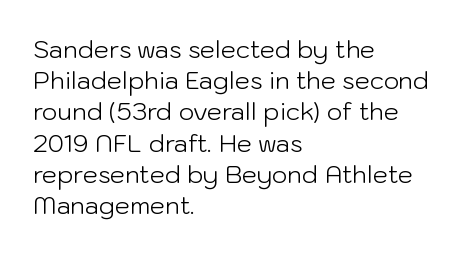
The ragged edge is on the right, which tells us the setting is flush left. The passage shown is not underscored anywhere. These lines were composed using upright roman letters. This sample uses plain, unmodified letter spacing. Reading down the column, the eye jumps a familiar distance to each next line.
